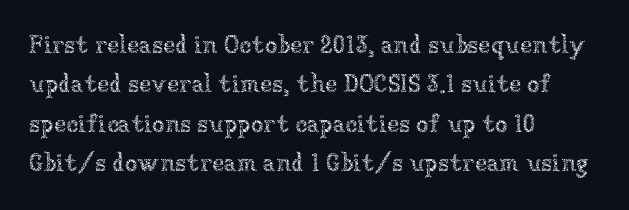
This block has exactly the height ordinary leading produces. Heft: none added — not bold. The face used here is rendered with its standard letterfit. Horizontally, the lines are justified to the leading edge only.
